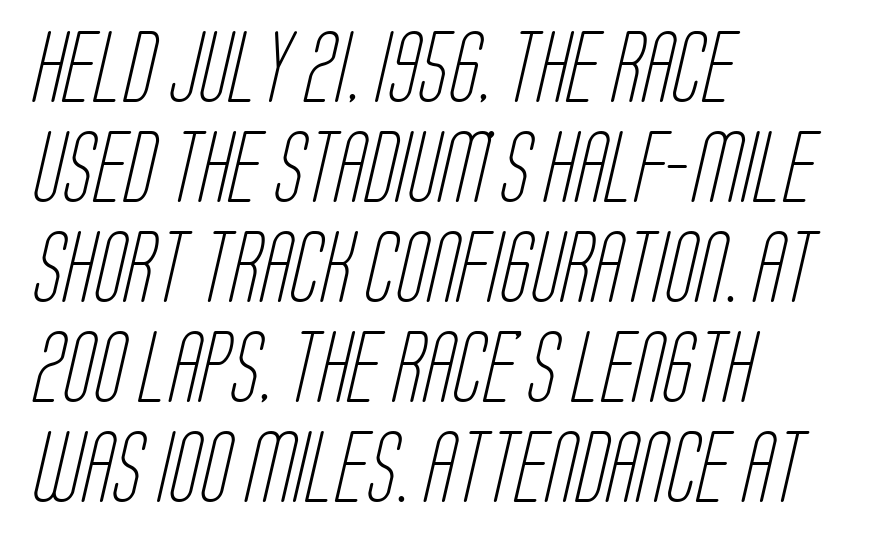
Q: Is the text bold? A: No.
Q: Is the typeface a serif or a sans-serif typeface? A: Sans-serif.
Q: Is the text underlined? A: No.
Q: How is the paragraph aligned? A: Left-aligned.
Q: Is the spacing between letters normal or unusually wide? A: Normal.
Q: Is the spacing between lines tight, normal or loose? A: Normal.
Q: Width (condensed, normal, or wide)? A: Condensed.
Q: Stroke contrast? A: Low.
Q: x-height? A: Large.
Q: Monospaced? A: No.
